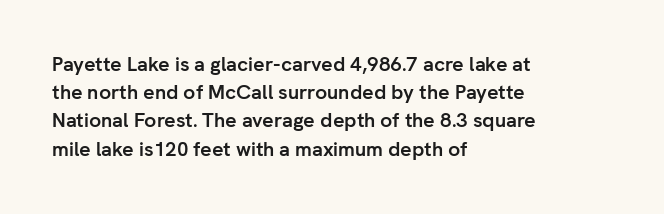
The image shows 20 px bold type, upright; set left-aligned, normal line spacing (1.41x), normal letter spacing, not underlined.
